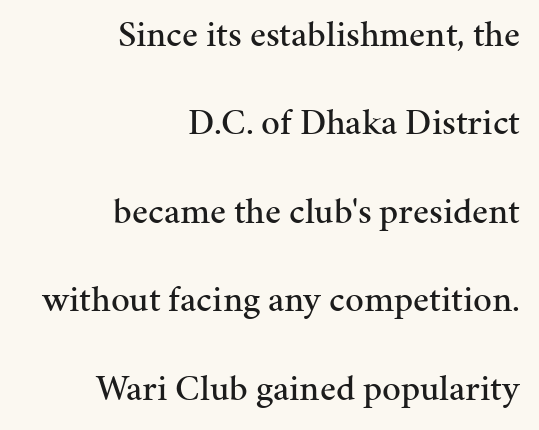
Q: Is the text italic (slanted)? A: No, it is upright.
Q: Is the typeface a serif or a sans-serif typeface? A: Serif.
Q: Is the text underlined? A: No.
Q: How is the paragraph aligned? A: Right-aligned.
Q: Is the spacing between letters normal or unusually wide? A: Normal.
Q: Is the spacing between lines tight, normal or loose? A: Loose.
Q: Width (condensed, normal, or wide)? A: Normal.
Q: Stroke contrast? A: Medium.
Q: x-height? A: Medium.
Q: Monospaced? A: No.
